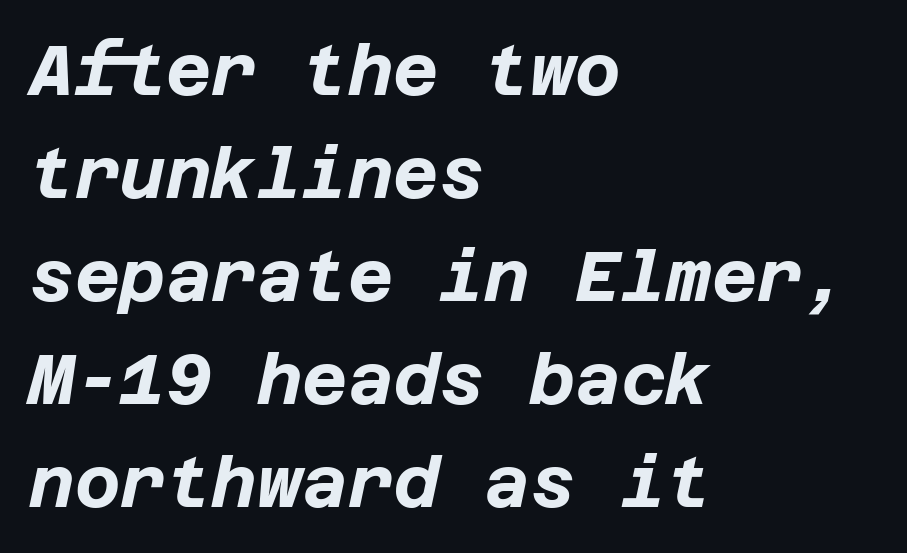
{"italic": "yes", "lean": "right", "slant_degrees": 12, "bold": "yes", "weight": "bold", "width": "normal", "stroke_contrast": "low", "x_height": "large", "underline": "no", "align": "left", "line_spacing": "normal", "line_spacing_ratio": 1.47, "letter_spacing": "normal", "letter_spacing_em": 0.0, "glyph_px": 70}
